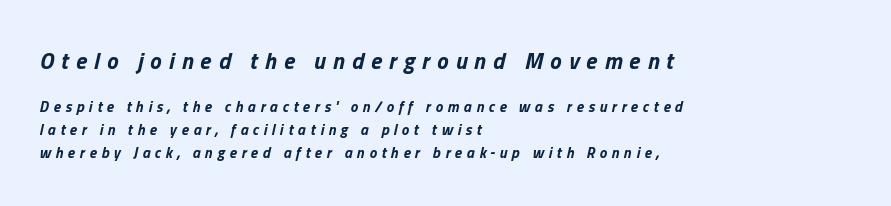
A student would notice the top passage is typeset larger than what follows. Honestly, the letter spacing is so wide it's the main thing you notice. The typography opts for an oblique posture over an upright one. Weight: bold.
